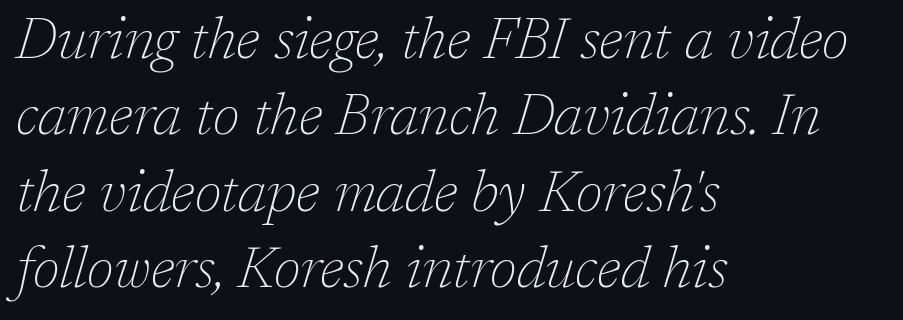
Q: Is the text bold? A: No.
Q: Is the text italic (slanted)? A: Yes, it leans right by about 17 degrees.
Q: Is the typeface a serif or a sans-serif typeface? A: Serif.
Q: Is the text underlined? A: No.
Q: How is the paragraph aligned? A: Left-aligned.
Q: Is the spacing between letters normal or unusually wide? A: Normal.
Q: Is the spacing between lines tight, normal or loose? A: Normal.
Q: Width (condensed, normal, or wide)? A: Normal.
Q: Stroke contrast? A: Low.
Q: x-height? A: Medium.
Q: Monospaced? A: No.
